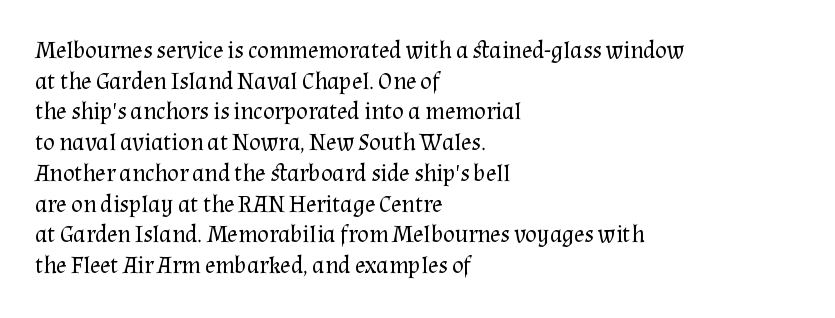
Q: Is the text bold? A: No.
Q: Is the text italic (slanted)? A: No, it is upright.
Q: Is the text underlined? A: No.
Q: How is the paragraph aligned? A: Left-aligned.
Q: Is the spacing between letters normal or unusually wide? A: Normal.
Q: Is the spacing between lines tight, normal or loose? A: Normal.
